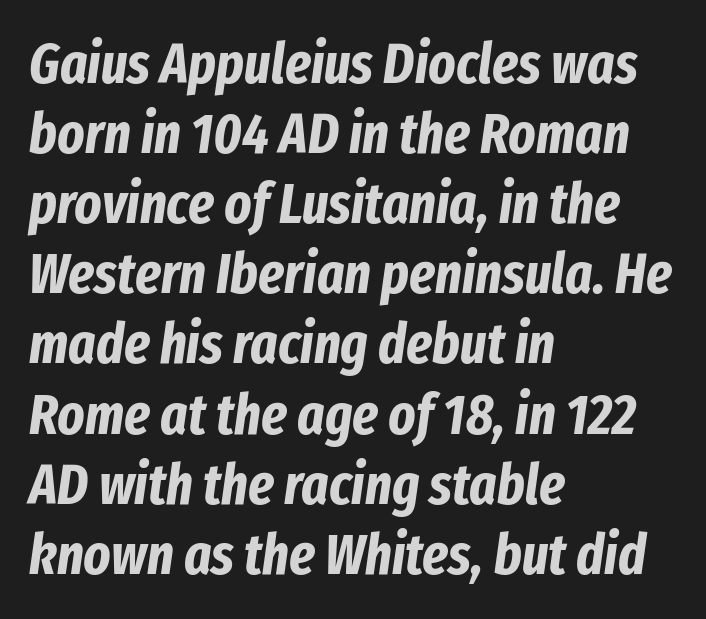
Reading down the block, your eye returns to a fixed left position each line. Do the characters align in a grid? No, the font is proportional. The passage shown leans; its letterforms are oblique. Unmarked baselines from the first word to the last. Caption: standard tracking, unaltered.
